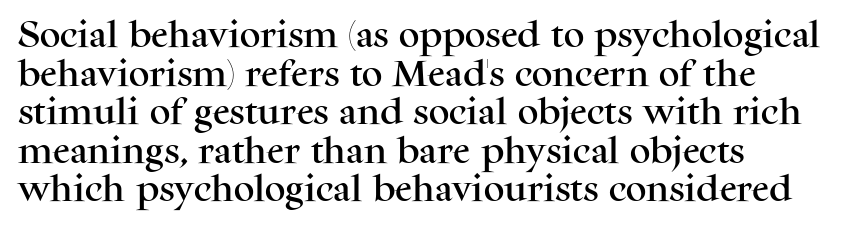
A classic flush-left, rag-right setting is used for this passage. The letters stand upright; this is a roman face. Does extra space separate the letters? No, they use regular spacing. Line spacing here is normal. Decoration check: the copy has no underline. This sample uses a serif face.
